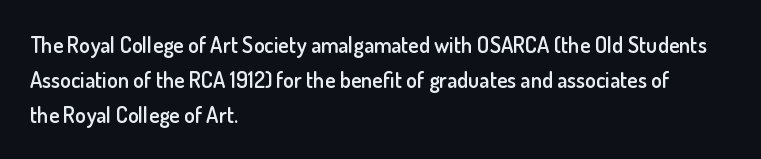
Rows of type keep a routine distance in the vertical direction. Tracking here is standard; glyphs follow each other at the usual distance. Ascenders rise straight up at ninety degrees. A fair bit of extra ink — the face is semibold, not bold.
